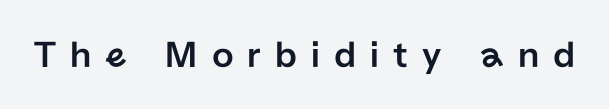
{"serif": "no", "italic": "no", "width": "normal", "stroke_contrast": "low", "x_height": "medium", "monospaced": "no", "underline": "no", "letter_spacing": "wide", "letter_spacing_em": 0.37, "glyph_px": 38}
